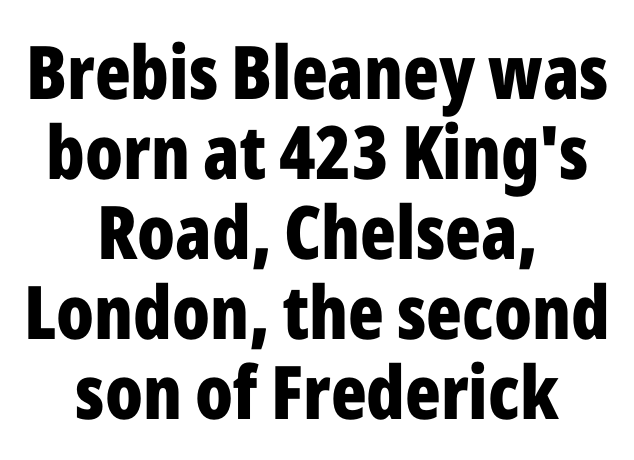
The image shows 74 px bold, condensed sans-serif type, upright; set centered, tight line spacing (1.08x), normal letter spacing, not underlined; low stroke contrast and a medium x-height.
